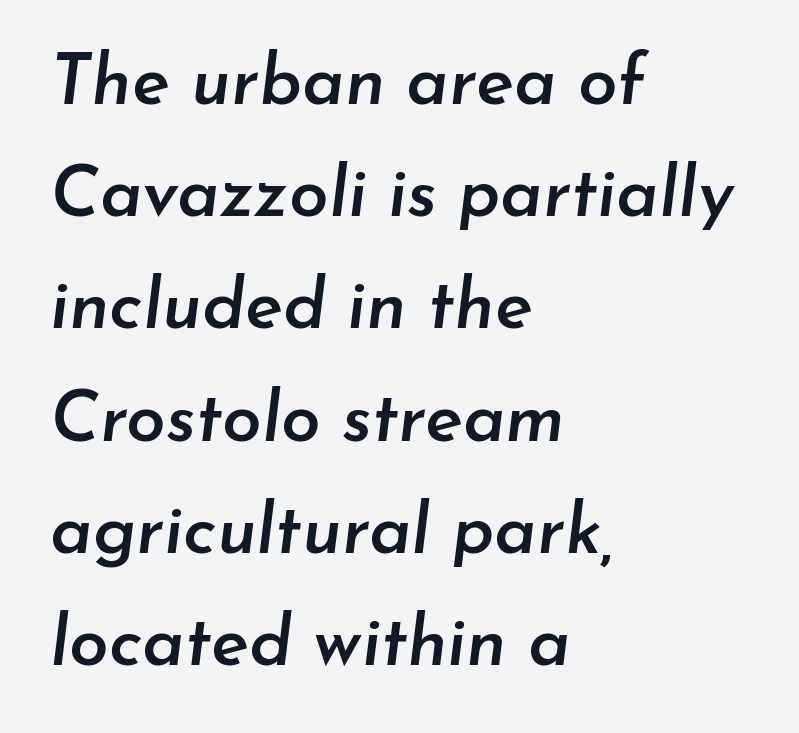
These lines keep a tight, regular rhythm from letter to letter. Glance below the letters and you will spot only blank space. The passage shown stacks its lines at a standard gap. Would a proofreader flag this as italicized? Yes. Varying glyph widths throughout — classic text-font behaviour.
